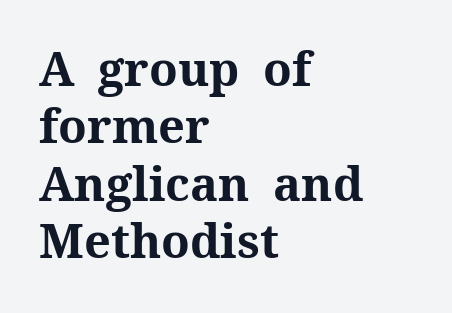
{"serif": "yes", "italic": "no", "bold": "yes", "weight": "bold", "width": "normal", "stroke_contrast": "medium", "x_height": "medium", "monospaced": "no", "underline": "no", "align": "left", "line_spacing_ratio": 1.22, "letter_spacing": "normal", "letter_spacing_em": 0.0, "glyph_px": 47}
